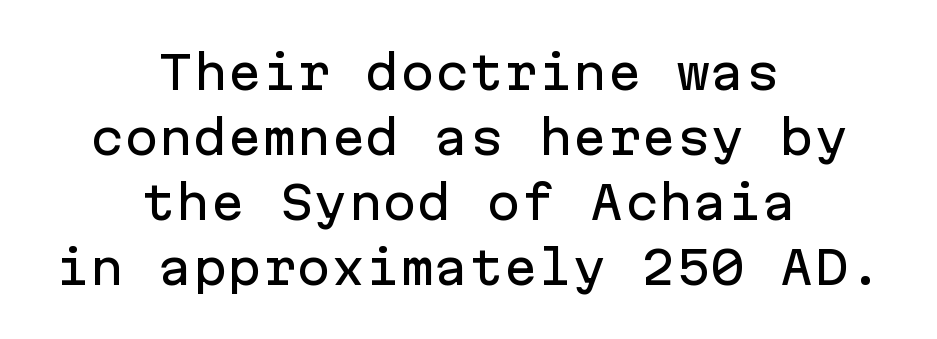
Q: Is the text italic (slanted)? A: No, it is upright.
Q: Is the typeface a serif or a sans-serif typeface? A: Sans-serif.
Q: Is the text underlined? A: No.
Q: How is the paragraph aligned? A: Centered.
Q: Is the spacing between letters normal or unusually wide? A: Normal.
Q: Is the spacing between lines tight, normal or loose? A: Normal.
Q: Width (condensed, normal, or wide)? A: Normal.
Q: Stroke contrast? A: Low.
Q: x-height? A: Medium.
Q: Monospaced? A: Yes.
